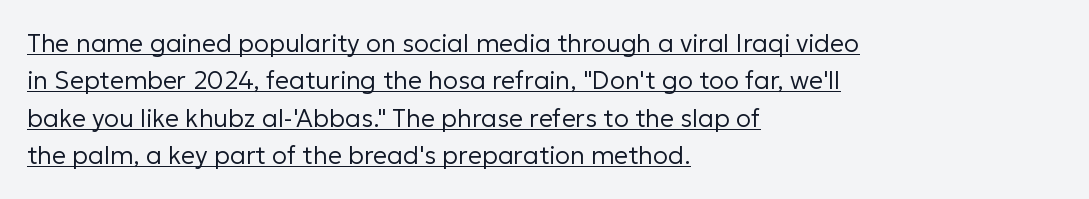
Tracking value appears to be zero — textbook default spacing. Regular leading. Descenders here cross a horizontal rule under the line. Is the block centered? No — it sits flush against the left margin. Vertical strokes here are truly vertical.
